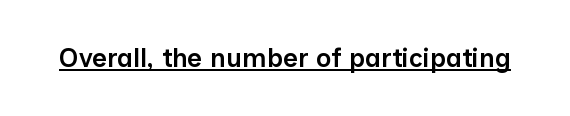
The image shows 26 px text type, upright; set normal letter spacing, underlined.
